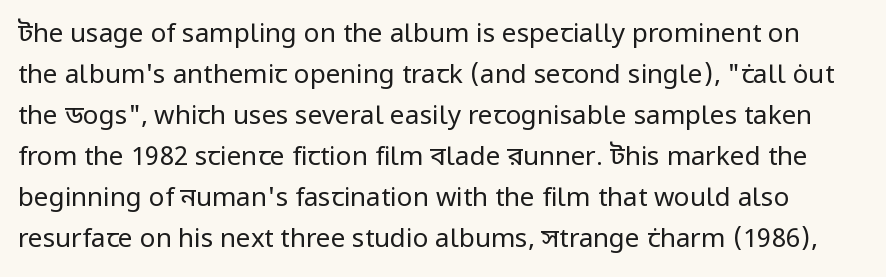
Q: Is the text bold? A: No.
Q: Is the text italic (slanted)? A: No, it is upright.
Q: Is the text underlined? A: No.
Q: Is the spacing between letters normal or unusually wide? A: Normal.
Q: Is the spacing between lines tight, normal or loose? A: Normal.
